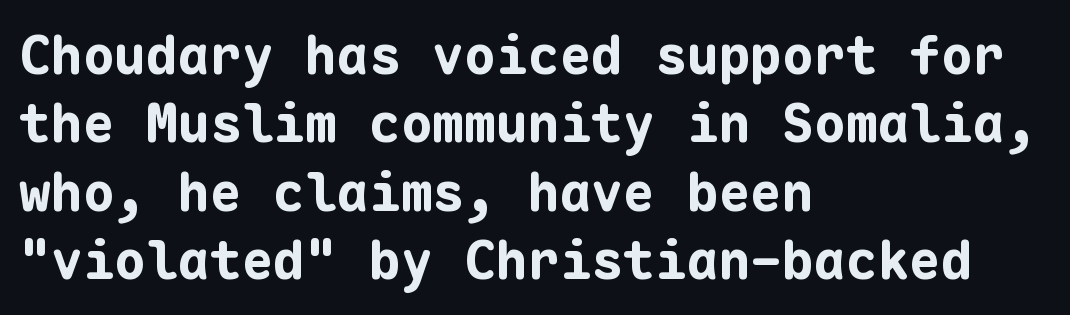
Is the type bold? Yes — the strokes are clearly thick and heavy. Look at the tracking — it's just the regular setting, nothing added. Regarding serifs, this sample does without them. The letters stand straight up with perfectly vertical stems. The letters march in equal steps, a hallmark of fixed-pitch type. Regarding leading, the lines here are spaced in the standard way.
